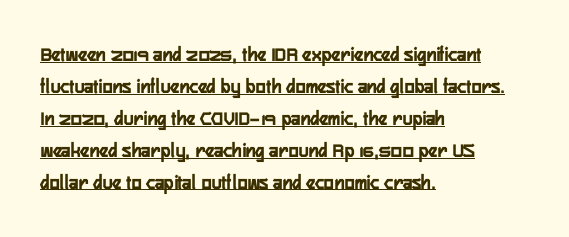
The image shows 21 px text type, upright; set left-aligned, normal line spacing (1.52x), normal letter spacing, underlined.
